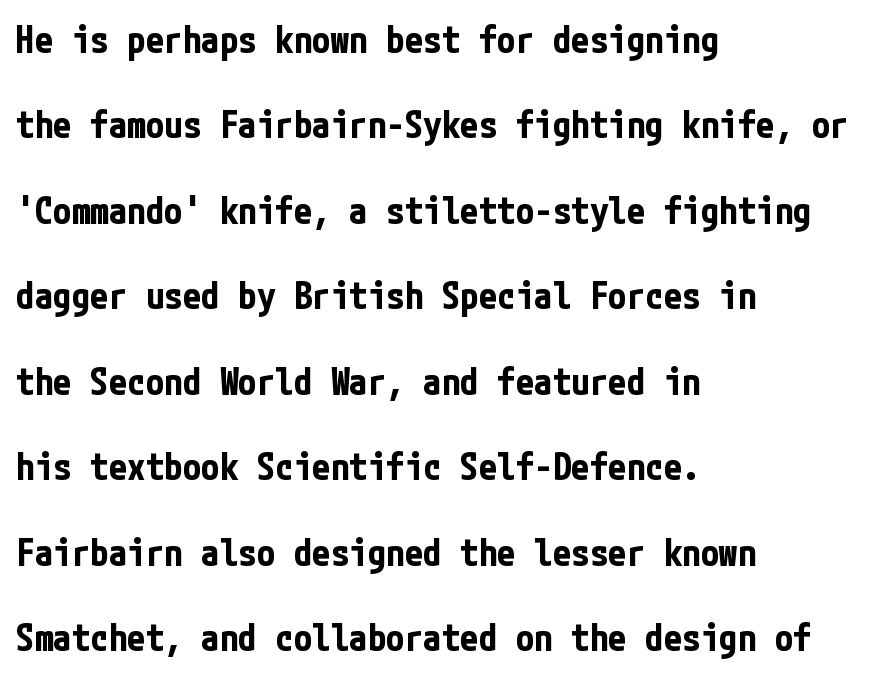
{"serif": "no", "italic": "no", "bold": "yes", "weight": "bold", "width": "condensed", "stroke_contrast": "low", "x_height": "medium", "underline": "no", "align": "left", "line_spacing": "loose", "line_spacing_ratio": 2.31, "letter_spacing": "normal", "letter_spacing_em": 0.0, "glyph_px": 37}
